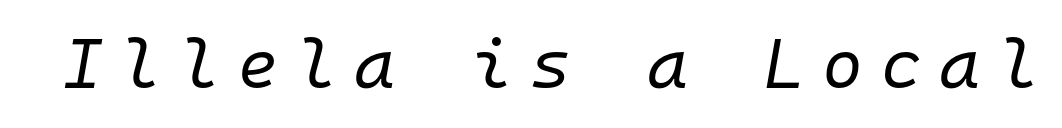
The image shows 70 px regular-weight type, italic (leaning right), monospaced; set unusually wide letter spacing (+0.25 em), not underlined; low stroke contrast and a medium x-height.
